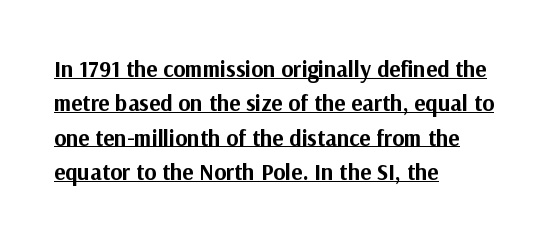
Q: Is the text bold? A: Yes.
Q: Is the text italic (slanted)? A: No, it is upright.
Q: Is the text underlined? A: Yes.
Q: How is the paragraph aligned? A: Left-aligned.
Q: Is the spacing between letters normal or unusually wide? A: Normal.
Q: Is the spacing between lines tight, normal or loose? A: Normal.
